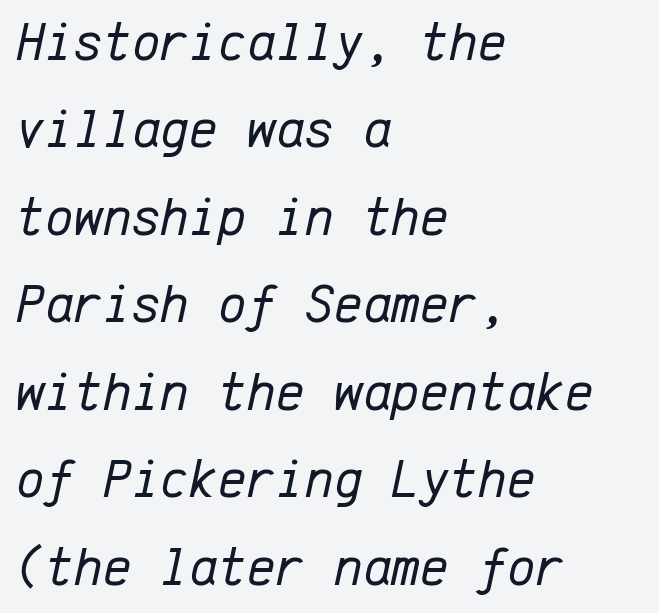
This sample keeps an unexceptional amount of space between lines. This is oblique type, the kind used for emphasis or titles. A quiet, ordinary-to-light weight characterises the typeface. A clean baseline with only descenders dipping below it.
